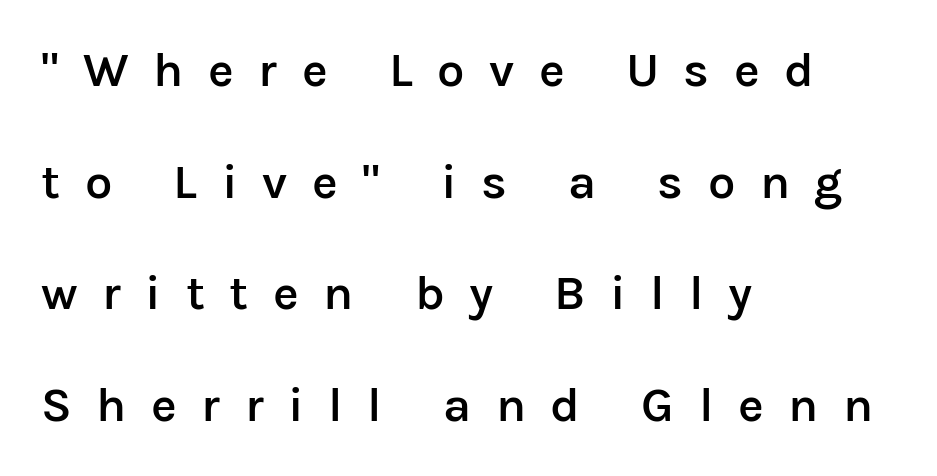
Note the varied advance widths — an 'i' is clearly narrower than an 'm'. Semibold letterforms, between regular and bold. Glance below the letters and you will spot only blank space. The lettering stays uniformly vertical, giving the passage a roman look. Leading is clearly above the norm, producing a sparse column.
